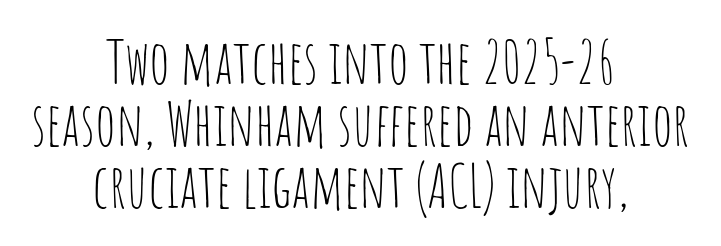
Q: Is the text bold? A: No.
Q: Is the text italic (slanted)? A: No, it is upright.
Q: Is the typeface a serif or a sans-serif typeface? A: Sans-serif.
Q: Is the text underlined? A: No.
Q: How is the paragraph aligned? A: Centered.
Q: Is the spacing between letters normal or unusually wide? A: Normal.
Q: Is the spacing between lines tight, normal or loose? A: Tight.
Q: Width (condensed, normal, or wide)? A: Condensed.
Q: Stroke contrast? A: Low.
Q: x-height? A: Large.
Q: Monospaced? A: No.
